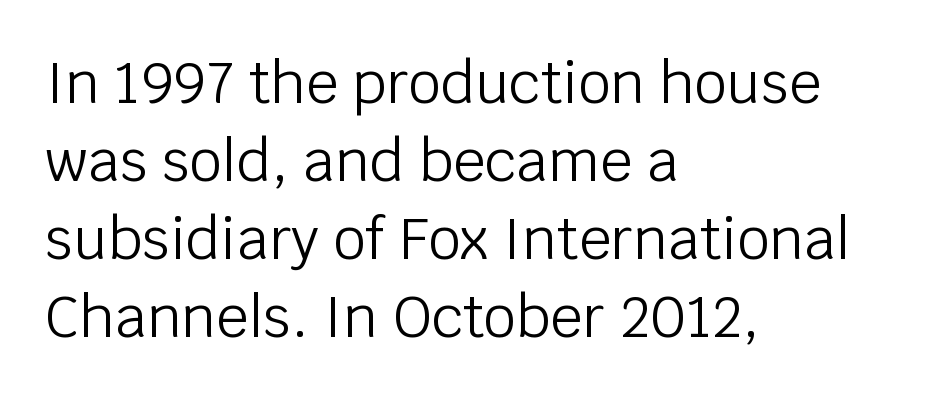
Tracking here is standard; glyphs follow each other at the usual distance. This sample has the flowing, uneven cadence of proportional lettering. The rendering anchors every line to the left-hand side. The baseline area is clear. Vertical stems look standard width or narrower in stroke. A typesetter would call this leading conventional body-copy spacing.
